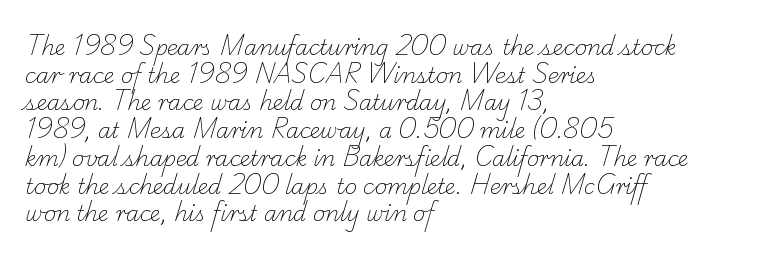
Q: Is the text bold? A: No.
Q: Is the text underlined? A: No.
Q: How is the paragraph aligned? A: Left-aligned.
Q: Is the spacing between letters normal or unusually wide? A: Normal.
Q: Is the spacing between lines tight, normal or loose? A: Normal.
